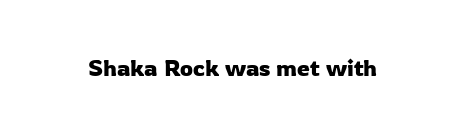
Q: Is the text italic (slanted)? A: No, it is upright.
Q: Is the text underlined? A: No.
Q: Is the spacing between letters normal or unusually wide? A: Normal.
